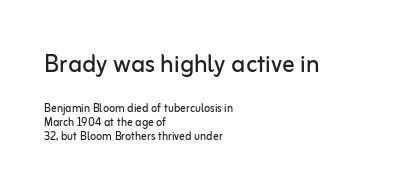
{"serif": "no", "italic": "no", "bold": "no", "weight": "regular", "width": "normal", "stroke_contrast": "low", "x_height": "medium", "monospaced": "no", "underline": "no", "align": "left", "line_spacing": "tight", "line_spacing_ratio": 0.98, "letter_spacing": "normal", "letter_spacing_em": 0.0, "larger_block": "first", "size_ratio": 2.21, "glyph_px": 31}
